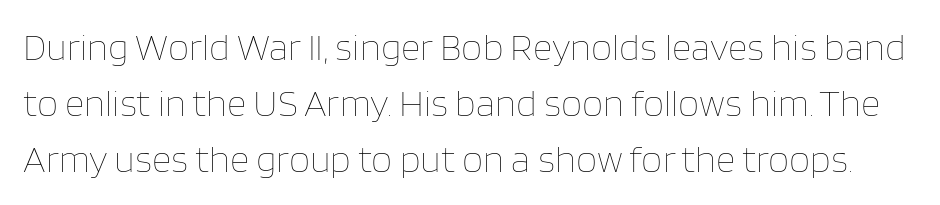
Q: Is the text bold? A: No.
Q: Is the text italic (slanted)? A: No, it is upright.
Q: Is the text underlined? A: No.
Q: Is the spacing between letters normal or unusually wide? A: Normal.
Q: Is the spacing between lines tight, normal or loose? A: Normal.
Q: Width (condensed, normal, or wide)? A: Normal.
Q: Stroke contrast? A: Low.
Q: x-height? A: Large.
Q: Monospaced? A: No.
